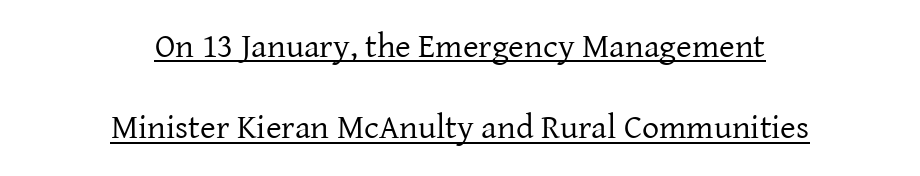
Q: Is the text bold? A: No.
Q: Is the text italic (slanted)? A: No, it is upright.
Q: Is the typeface a serif or a sans-serif typeface? A: Serif.
Q: Is the text underlined? A: Yes.
Q: How is the paragraph aligned? A: Centered.
Q: Is the spacing between letters normal or unusually wide? A: Normal.
Q: Is the spacing between lines tight, normal or loose? A: Loose.
Q: Width (condensed, normal, or wide)? A: Normal.
Q: Stroke contrast? A: Low.
Q: x-height? A: Medium.
Q: Monospaced? A: No.
